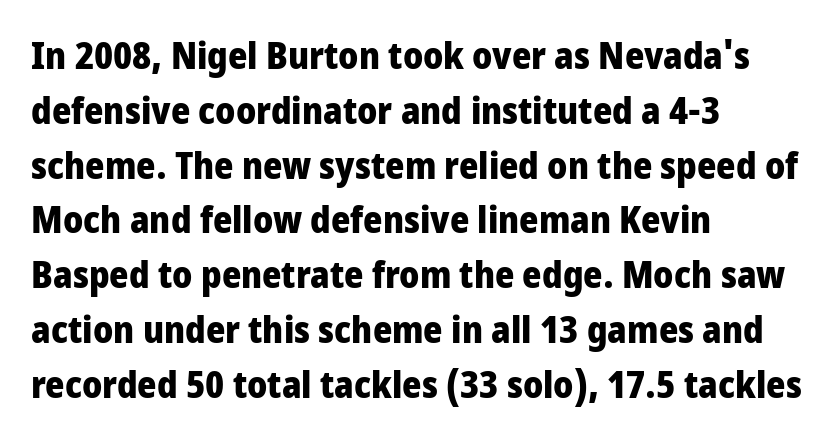
Q: Is the text bold? A: Yes.
Q: Is the text italic (slanted)? A: No, it is upright.
Q: Is the typeface a serif or a sans-serif typeface? A: Sans-serif.
Q: Is the text underlined? A: No.
Q: How is the paragraph aligned? A: Left-aligned.
Q: Is the spacing between letters normal or unusually wide? A: Normal.
Q: Is the spacing between lines tight, normal or loose? A: Normal.
Q: Width (condensed, normal, or wide)? A: Condensed.
Q: Stroke contrast? A: Low.
Q: x-height? A: Large.
Q: Monospaced? A: No.
